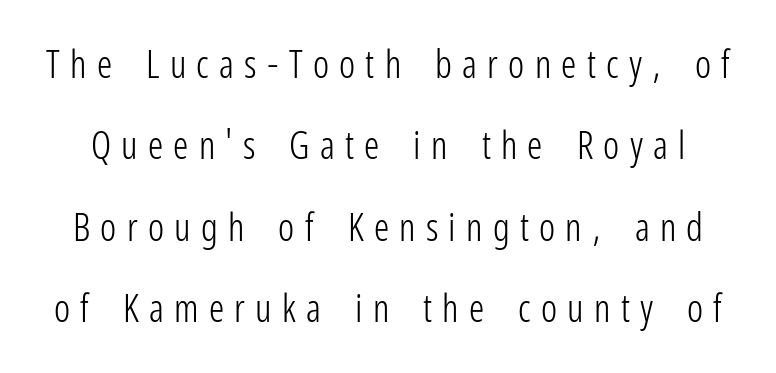
Q: Is the text bold? A: No.
Q: Is the text italic (slanted)? A: No, it is upright.
Q: Is the typeface a serif or a sans-serif typeface? A: Sans-serif.
Q: Is the text underlined? A: No.
Q: Is the spacing between letters normal or unusually wide? A: Unusually wide.
Q: Is the spacing between lines tight, normal or loose? A: Loose.
Q: Width (condensed, normal, or wide)? A: Condensed.
Q: Stroke contrast? A: Low.
Q: x-height? A: Medium.
Q: Monospaced? A: No.
